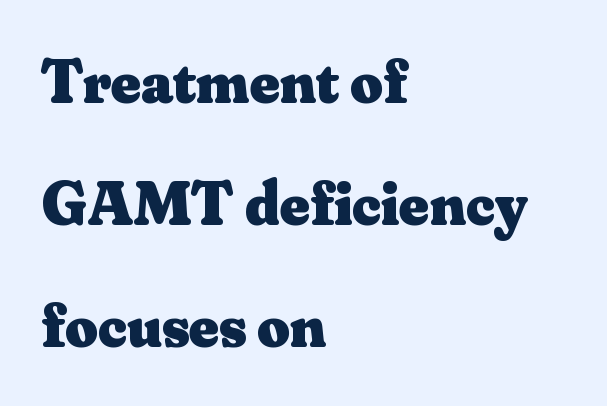
The image shows 63 px heavy serif type, upright; set left-aligned, loose line spacing (1.94x), normal letter spacing, not underlined; medium stroke contrast and a small x-height.
